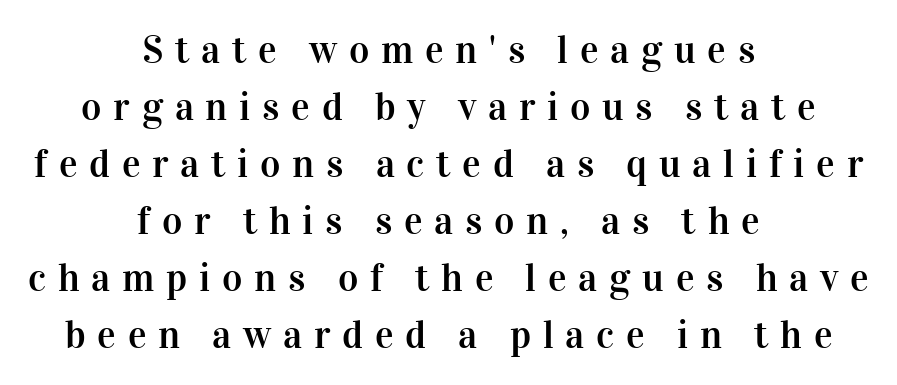
Q: Is the text italic (slanted)? A: No, it is upright.
Q: Is the typeface a serif or a sans-serif typeface? A: Serif.
Q: Is the text underlined? A: No.
Q: How is the paragraph aligned? A: Centered.
Q: Is the spacing between letters normal or unusually wide? A: Unusually wide.
Q: Is the spacing between lines tight, normal or loose? A: Normal.
Q: Width (condensed, normal, or wide)? A: Normal.
Q: Stroke contrast? A: High.
Q: x-height? A: Medium.
Q: Monospaced? A: No.
